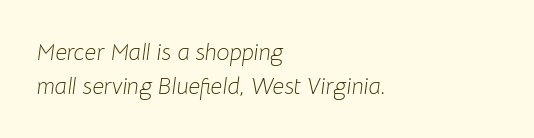
{"italic": "yes", "lean": "right", "slant_degrees": 8, "bold": "no", "underline": "no", "align": "left", "line_spacing": "normal", "line_spacing_ratio": 1.47, "letter_spacing": "normal", "letter_spacing_em": 0.0, "glyph_px": 23}
